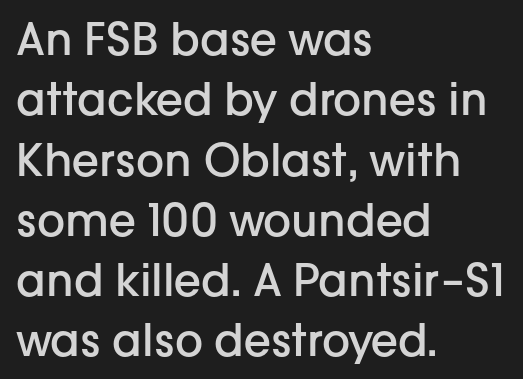
{"serif": "no", "italic": "no", "bold": "semi", "weight": "semibold", "width": "normal", "stroke_contrast": "low", "x_height": "medium", "monospaced": "no", "underline": "no", "align": "left", "line_spacing": "normal", "line_spacing_ratio": 1.37, "letter_spacing": "normal", "letter_spacing_em": 0.0, "glyph_px": 44}
